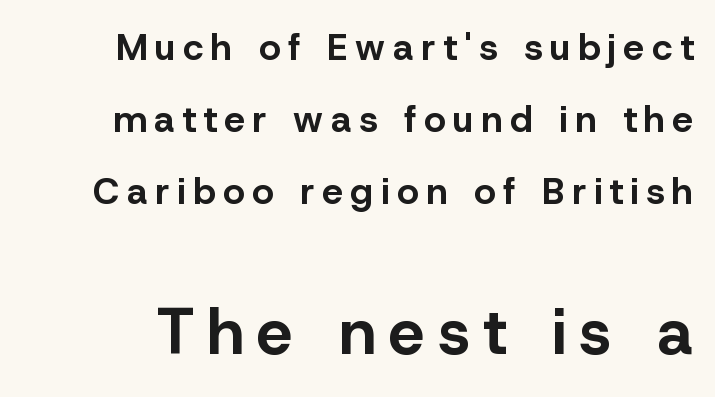
{"serif": "no", "italic": "no", "bold": "yes", "weight": "bold", "width": "normal", "stroke_contrast": "low", "x_height": "medium", "monospaced": "no", "underline": "no", "line_spacing": "loose", "line_spacing_ratio": 1.94, "letter_spacing": "wide", "letter_spacing_em": 0.21, "larger_block": "second", "size_ratio": 1.73, "glyph_px": 64}
